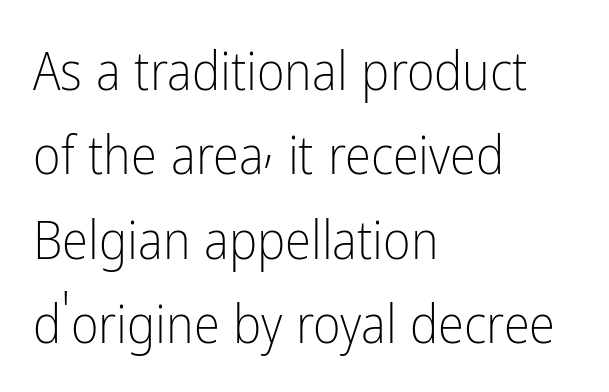
The image shows 53 px light, condensed sans-serif type, upright; set left-aligned, normal line spacing (1.59x), normal letter spacing, not underlined; low stroke contrast and a medium x-height.
